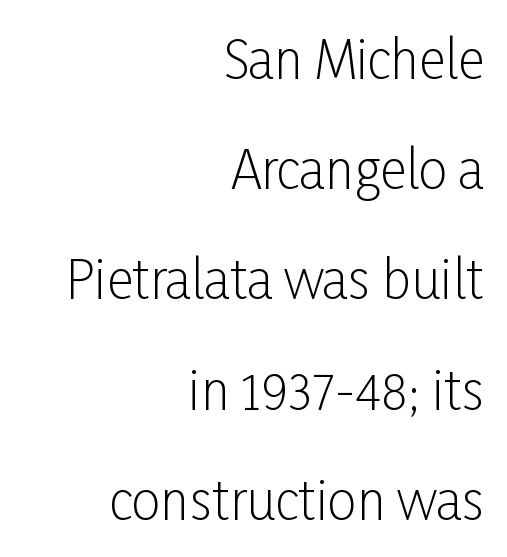
{"serif": "no", "italic": "no", "bold": "no", "weight": "light", "width": "condensed", "stroke_contrast": "low", "x_height": "medium", "monospaced": "no", "underline": "no", "align": "right", "line_spacing": "loose", "line_spacing_ratio": 2.12, "letter_spacing": "normal", "letter_spacing_em": 0.0, "glyph_px": 52}
